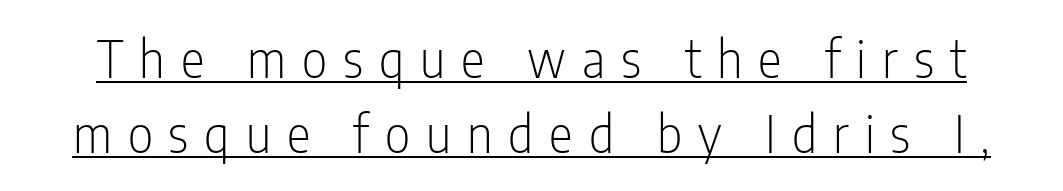
Q: Is the text bold? A: No.
Q: Is the text italic (slanted)? A: No, it is upright.
Q: Is the typeface a serif or a sans-serif typeface? A: Sans-serif.
Q: Is the text underlined? A: Yes.
Q: Is the spacing between letters normal or unusually wide? A: Unusually wide.
Q: Is the spacing between lines tight, normal or loose? A: Normal.
Q: Width (condensed, normal, or wide)? A: Condensed.
Q: Stroke contrast? A: Low.
Q: x-height? A: Medium.
Q: Monospaced? A: No.
